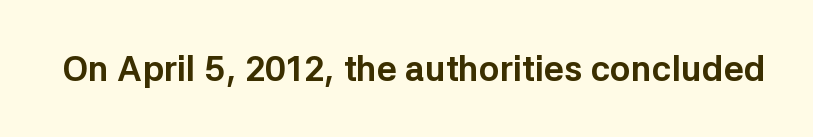
{"serif": "no", "italic": "no", "bold": "yes", "weight": "bold", "width": "normal", "stroke_contrast": "low", "x_height": "medium", "monospaced": "no", "underline": "no", "letter_spacing": "normal", "letter_spacing_em": 0.0, "glyph_px": 35}
